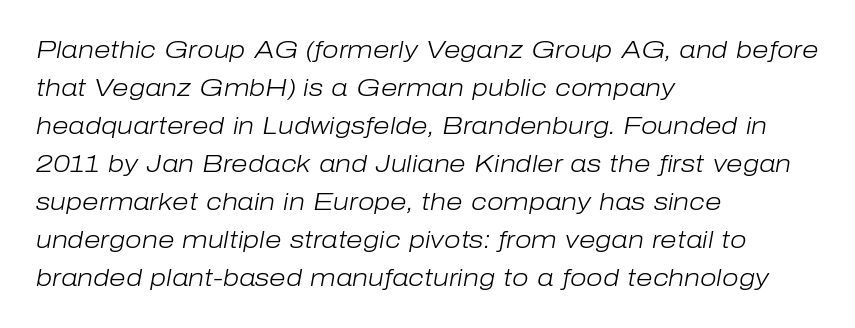
Q: Is the text bold? A: No.
Q: Is the text italic (slanted)? A: Yes, it leans right by about 10 degrees.
Q: Is the text underlined? A: No.
Q: How is the paragraph aligned? A: Left-aligned.
Q: Is the spacing between letters normal or unusually wide? A: Normal.
Q: Is the spacing between lines tight, normal or loose? A: Normal.
